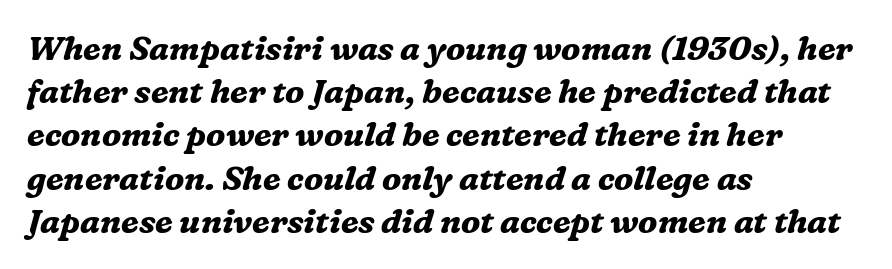
Q: Is the text bold? A: Yes.
Q: Is the text italic (slanted)? A: Yes, it leans right by about 16 degrees.
Q: Is the typeface a serif or a sans-serif typeface? A: Serif.
Q: Is the text underlined? A: No.
Q: How is the paragraph aligned? A: Left-aligned.
Q: Is the spacing between letters normal or unusually wide? A: Normal.
Q: Is the spacing between lines tight, normal or loose? A: Normal.
Q: Width (condensed, normal, or wide)? A: Normal.
Q: Stroke contrast? A: Medium.
Q: x-height? A: Medium.
Q: Monospaced? A: No.
